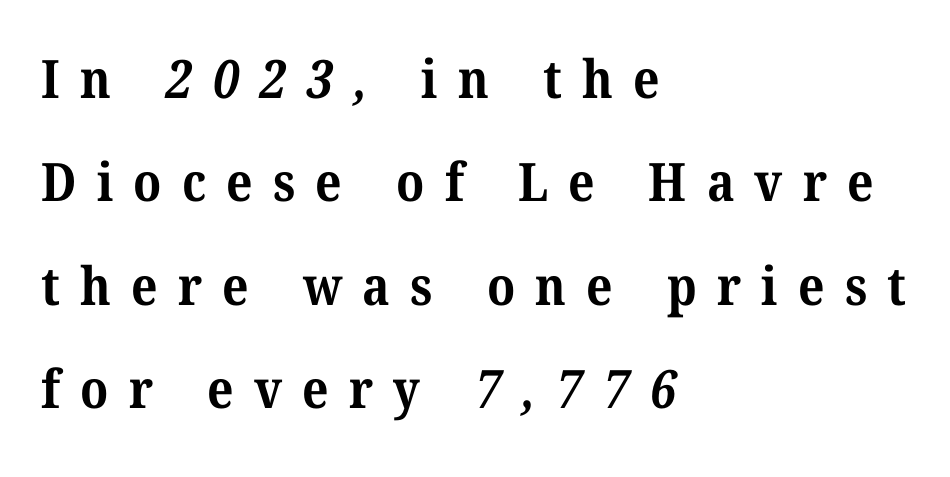
Q: Is the text bold? A: Yes.
Q: Is the typeface a serif or a sans-serif typeface? A: Serif.
Q: Is the text underlined? A: No.
Q: How is the paragraph aligned? A: Left-aligned.
Q: Is the spacing between letters normal or unusually wide? A: Unusually wide.
Q: Is the spacing between lines tight, normal or loose? A: Loose.
Q: Width (condensed, normal, or wide)? A: Normal.
Q: Stroke contrast? A: Medium.
Q: x-height? A: Medium.
Q: Monospaced? A: No.
